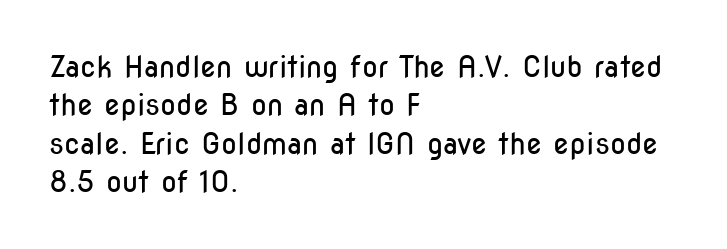
Q: Is the text bold? A: No.
Q: Is the text italic (slanted)? A: No, it is upright.
Q: Is the typeface a serif or a sans-serif typeface? A: Sans-serif.
Q: Is the text underlined? A: No.
Q: How is the paragraph aligned? A: Left-aligned.
Q: Is the spacing between letters normal or unusually wide? A: Normal.
Q: Is the spacing between lines tight, normal or loose? A: Normal.
Q: Width (condensed, normal, or wide)? A: Condensed.
Q: Stroke contrast? A: Low.
Q: x-height? A: Medium.
Q: Monospaced? A: No.
